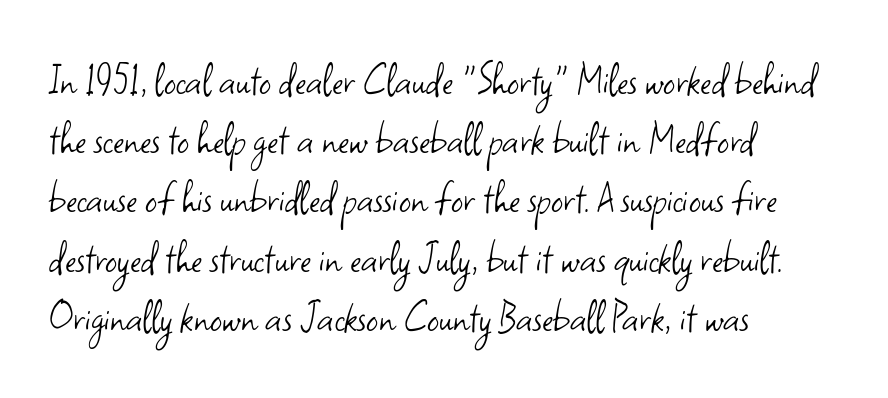
{"serif": "no", "bold": "no", "weight": "light", "width": "normal", "stroke_contrast": "low", "x_height": "small", "monospaced": "no", "underline": "no", "align": "left", "line_spacing": "normal", "line_spacing_ratio": 1.26, "letter_spacing": "normal", "letter_spacing_em": 0.0, "glyph_px": 47}
